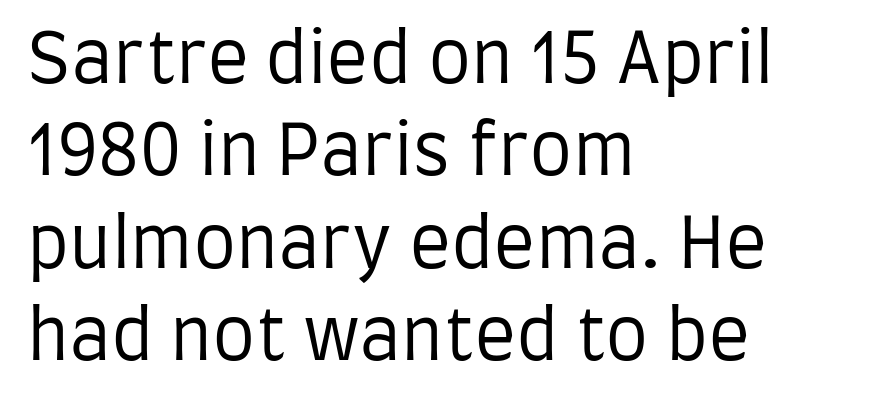
{"serif": "no", "italic": "no", "bold": "no", "weight": "regular", "width": "condensed", "stroke_contrast": "low", "x_height": "large", "monospaced": "no", "underline": "no", "align": "left", "line_spacing": "normal", "line_spacing_ratio": 1.34, "letter_spacing": "normal", "letter_spacing_em": 0.0, "glyph_px": 69}
